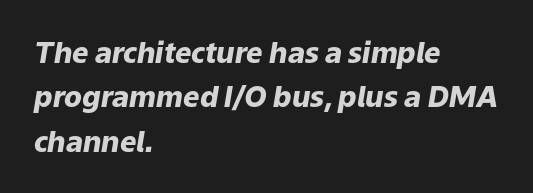
{"italic": "yes", "lean": "right", "slant_degrees": 9, "bold": "yes", "weight": "heavy", "width": "normal", "stroke_contrast": "low", "x_height": "medium", "monospaced": "no", "underline": "no", "align": "left", "line_spacing": "normal", "line_spacing_ratio": 1.53, "letter_spacing": "normal", "letter_spacing_em": 0.0, "glyph_px": 29}
